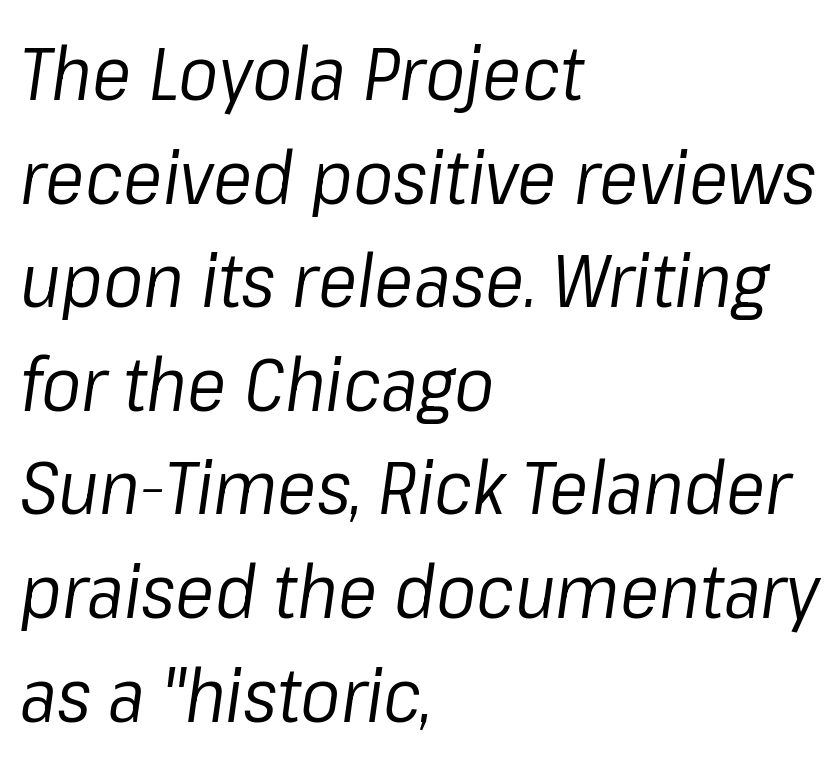
Observe the lean: these are italic letterforms. Every row of glyphs begins at an identical x-position on the left. Regular leading. Is this a fixed-width face? No — the glyphs have proportional, varying widths. This is not heavy type; no bold has been used.
